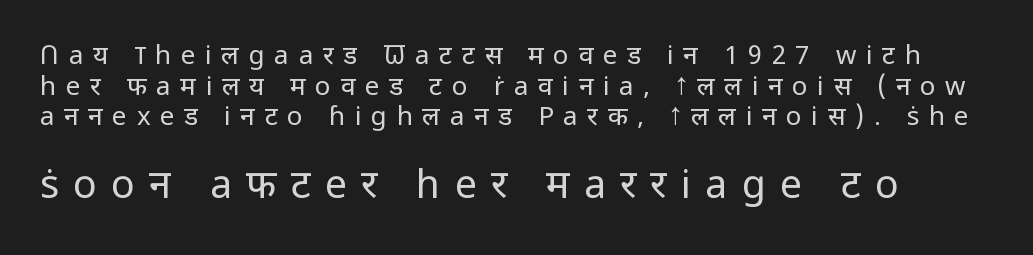
The image shows 39 px regular-weight sans-serif type, upright; set line spacing 1.18x, unusually wide letter spacing (+0.37 em), not underlined; the second (bottom) block is 1.5x larger; low stroke contrast and a medium x-height.
